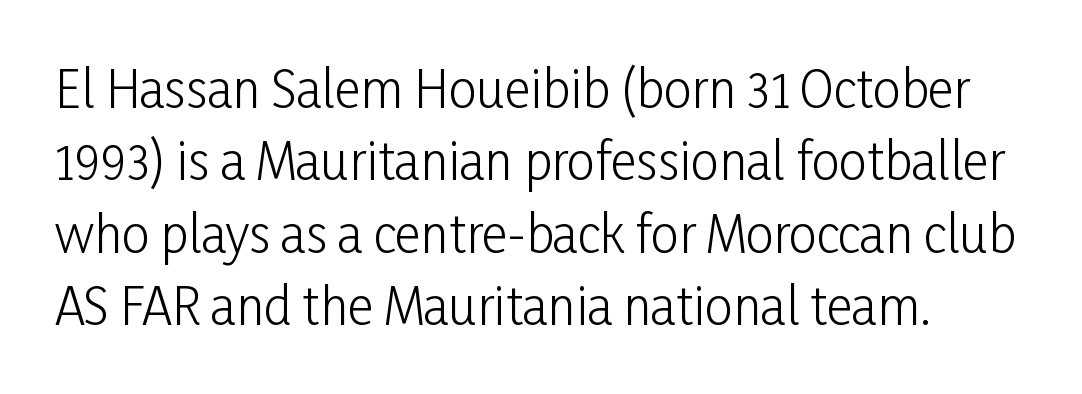
On a weight scale, this lands at 450 or below. Classification — sans serif. Posture: vertical. There is no visible air inserted between adjacent glyphs.
